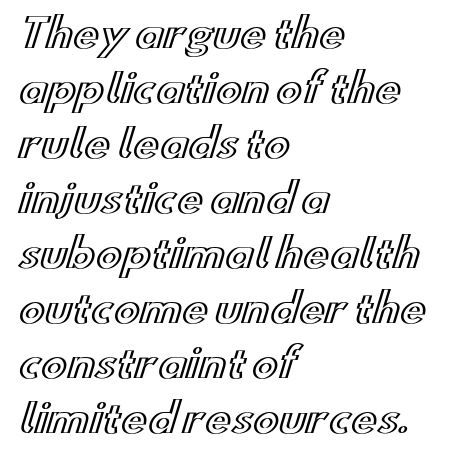
Q: Is the text italic (slanted)? A: Yes.
Q: Is the text underlined? A: No.
Q: How is the paragraph aligned? A: Left-aligned.
Q: Is the spacing between letters normal or unusually wide? A: Normal.
Q: Is the spacing between lines tight, normal or loose? A: Normal.
Q: Width (condensed, normal, or wide)? A: Wide.
Q: x-height? A: Small.
Q: Monospaced? A: No.
